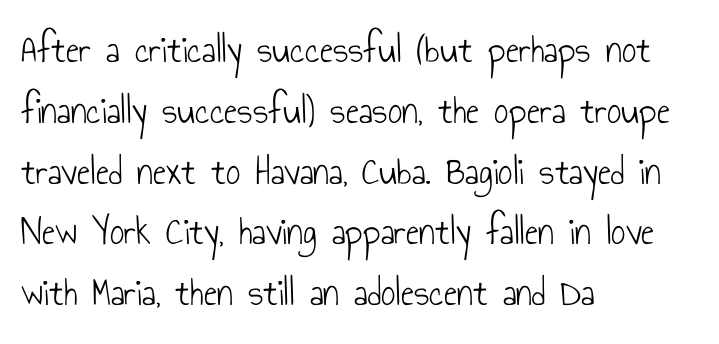
The string is rendered with underlining switched off. The typesetter chose a ragged-right arrangement here. Normally led — the rows are evenly, conventionally spaced. Words appear dense and cohesive because spacing is normal. Examine the stroke ends and you'll find no serifs. Spacing verdict: proportional, widths tailored to each character.
